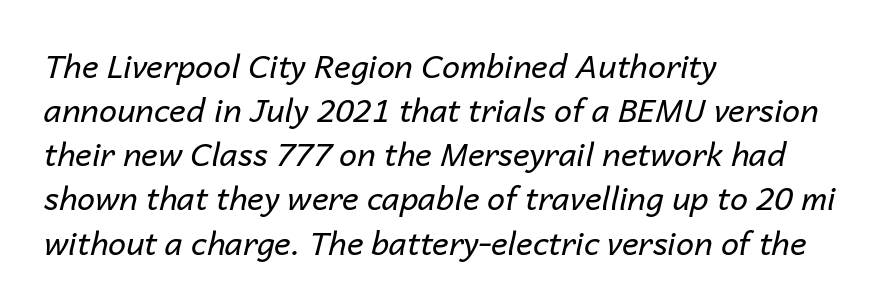
{"italic": "yes", "lean": "right", "slant_degrees": 14, "bold": "no", "weight": "regular", "width": "normal", "stroke_contrast": "low", "x_height": "medium", "monospaced": "no", "underline": "no", "align": "left", "line_spacing": "normal", "line_spacing_ratio": 1.38, "letter_spacing": "normal", "letter_spacing_em": 0.0, "glyph_px": 32}
